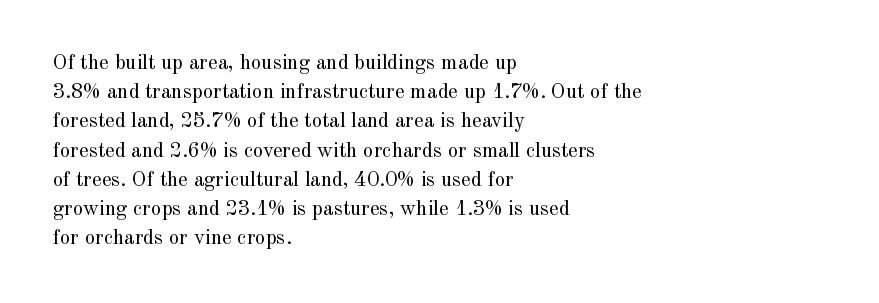
Q: Is the text bold? A: No.
Q: Is the text italic (slanted)? A: No, it is upright.
Q: Is the text underlined? A: No.
Q: How is the paragraph aligned? A: Left-aligned.
Q: Is the spacing between letters normal or unusually wide? A: Normal.
Q: Is the spacing between lines tight, normal or loose? A: Normal.
